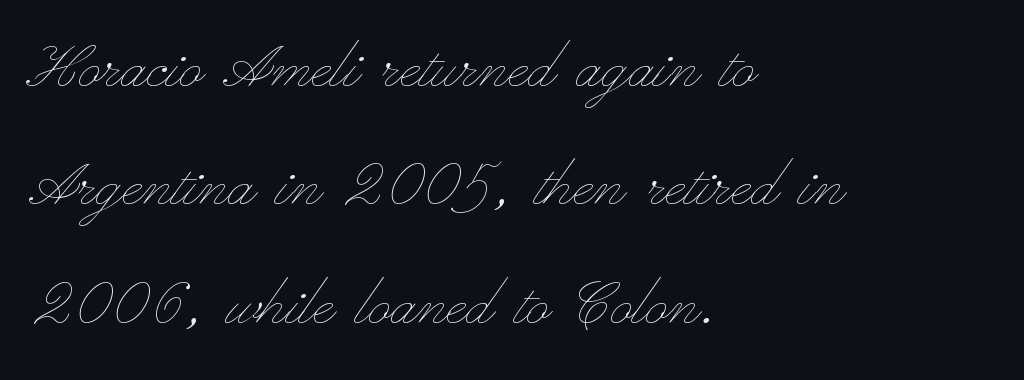
{"bold": "no", "weight": "thin", "width": "wide", "stroke_contrast": "low", "x_height": "small", "monospaced": "no", "underline": "no", "align": "left", "line_spacing": "normal", "line_spacing_ratio": 1.58, "letter_spacing": "normal", "letter_spacing_em": 0.0, "glyph_px": 75}
